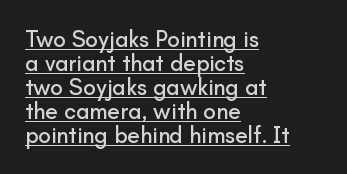
The image shows 23 px text type, upright; set left-aligned, tight line spacing (1.04x), normal letter spacing, underlined.
